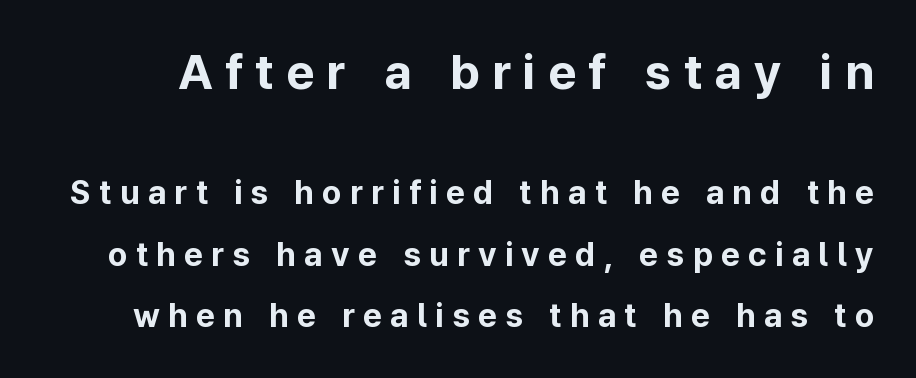
{"serif": "no", "italic": "no", "bold": "yes", "weight": "bold", "width": "normal", "stroke_contrast": "low", "x_height": "medium", "monospaced": "no", "underline": "no", "line_spacing_ratio": 1.86, "letter_spacing": "wide", "letter_spacing_em": 0.25, "larger_block": "first", "size_ratio": 1.48, "glyph_px": 49}
